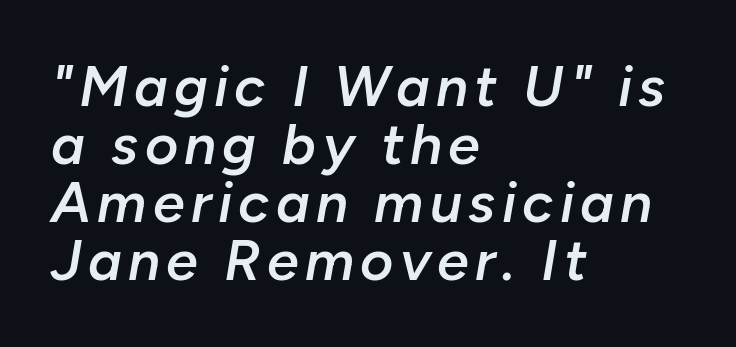
Q: Is the text bold? A: Semi-bold.
Q: Is the text italic (slanted)? A: Yes, it leans right by about 10 degrees.
Q: Is the text underlined? A: No.
Q: How is the paragraph aligned? A: Left-aligned.
Q: Is the spacing between lines tight, normal or loose? A: Tight.
Q: Width (condensed, normal, or wide)? A: Normal.
Q: Stroke contrast? A: Low.
Q: x-height? A: Medium.
Q: Monospaced? A: No.
